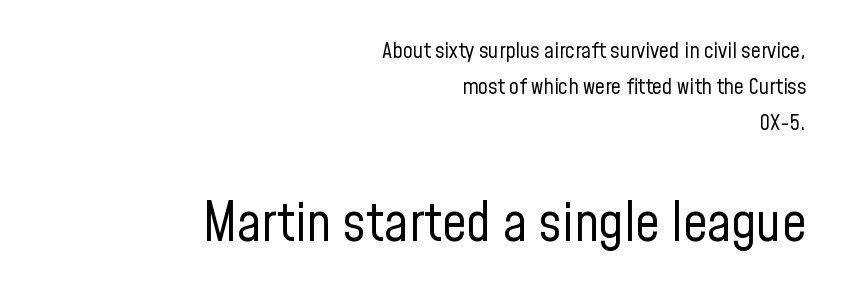
Q: Is the text bold? A: No.
Q: Is the text italic (slanted)? A: No, it is upright.
Q: Is the typeface a serif or a sans-serif typeface? A: Sans-serif.
Q: Is the text underlined? A: No.
Q: How is the paragraph aligned? A: Right-aligned.
Q: Is the spacing between letters normal or unusually wide? A: Normal.
Q: Is the spacing between lines tight, normal or loose? A: Normal.
Q: Which block of text is set in a larger size, the first (top) or the second (bottom)? A: The second (bottom) one.
Q: Width (condensed, normal, or wide)? A: Condensed.
Q: Stroke contrast? A: Low.
Q: x-height? A: Medium.
Q: Monospaced? A: No.
